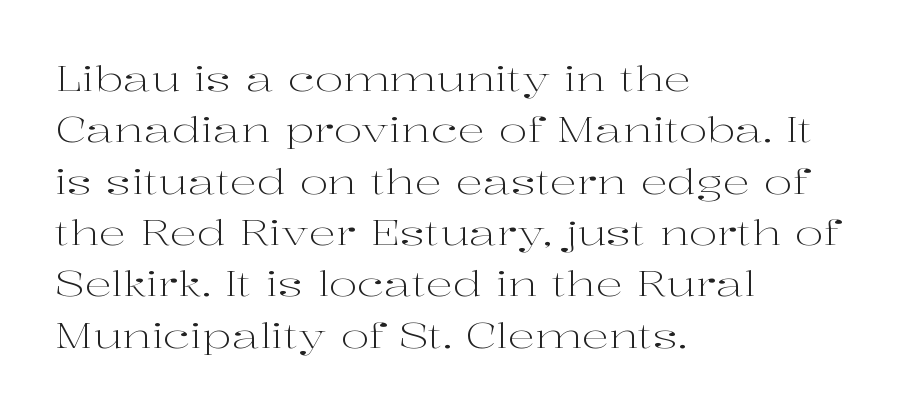
The image shows 34 px light, wide serif type, upright; set left-aligned, normal line spacing (1.51x), normal letter spacing, not underlined; high stroke contrast and a medium x-height.
